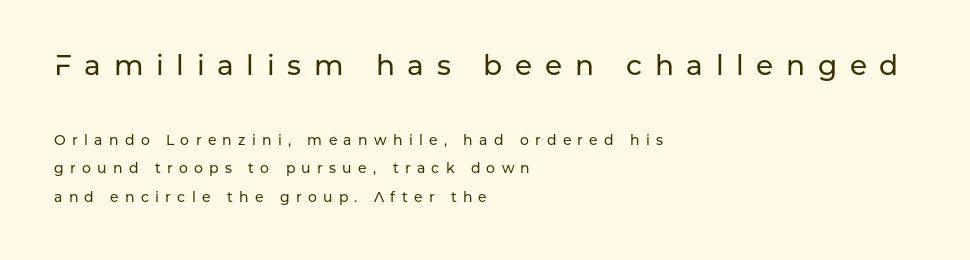
Q: Is the text italic (slanted)? A: No, it is upright.
Q: Is the typeface a serif or a sans-serif typeface? A: Sans-serif.
Q: Is the text underlined? A: No.
Q: How is the paragraph aligned? A: Left-aligned.
Q: Is the spacing between letters normal or unusually wide? A: Unusually wide.
Q: Is the spacing between lines tight, normal or loose? A: Loose.
Q: Which block of text is set in a larger size, the first (top) or the second (bottom)? A: The first (top) one.
Q: Width (condensed, normal, or wide)? A: Normal.
Q: Stroke contrast? A: Low.
Q: x-height? A: Medium.
Q: Monospaced? A: No.
